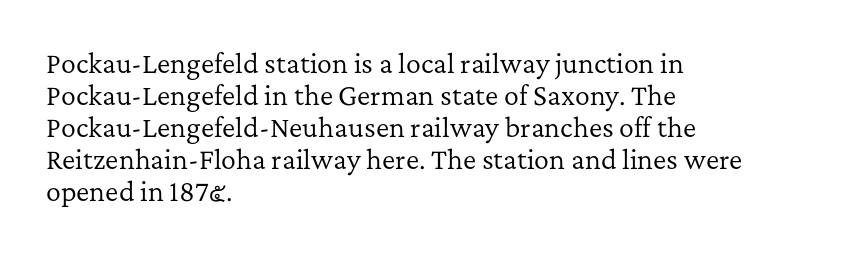
{"italic": "no", "bold": "no", "underline": "no", "align": "left", "line_spacing": "normal", "line_spacing_ratio": 1.28, "letter_spacing": "normal", "letter_spacing_em": 0.0, "glyph_px": 25}
